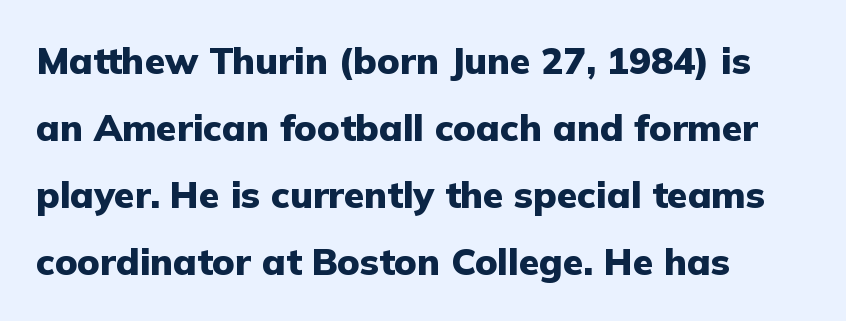
{"serif": "no", "italic": "no", "bold": "yes", "weight": "heavy", "width": "normal", "stroke_contrast": "low", "x_height": "medium", "monospaced": "no", "underline": "no", "align": "left", "line_spacing_ratio": 1.81, "letter_spacing": "normal", "letter_spacing_em": 0.0, "glyph_px": 37}
